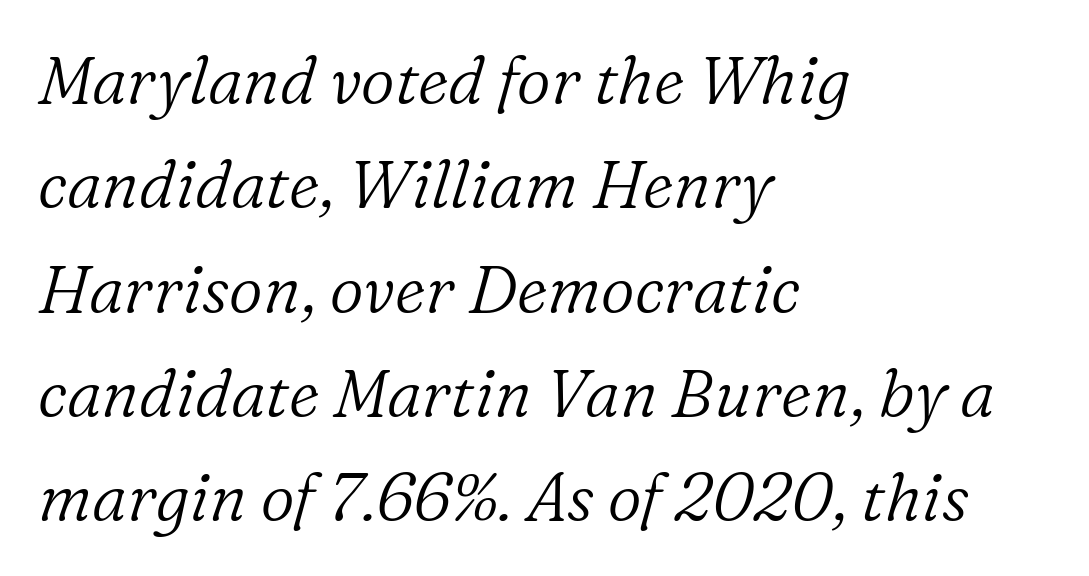
The image shows 66 px light serif type, italic (leaning right); set left-aligned, normal line spacing (1.58x), normal letter spacing, not underlined; low stroke contrast and a medium x-height.
